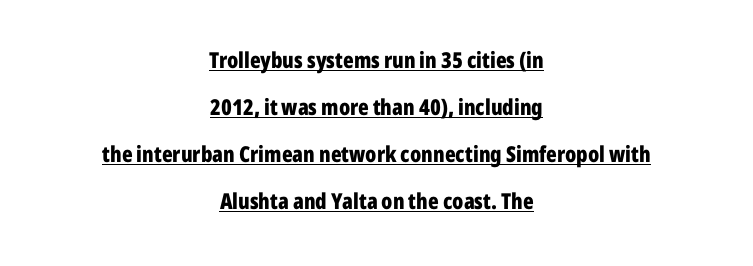
{"italic": "no", "bold": "yes", "underline": "yes", "align": "center", "line_spacing": "loose", "line_spacing_ratio": 2.14, "letter_spacing": "normal", "letter_spacing_em": 0.0, "glyph_px": 22}
